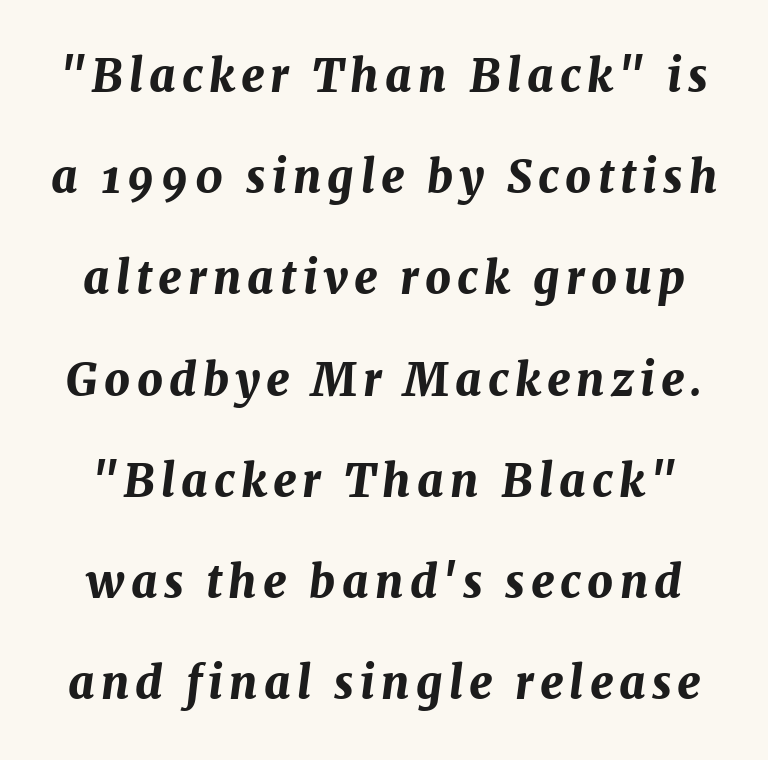
Note the varied advance widths — an 'i' is clearly narrower than an 'm'. Thick stems and heavy bowls — unmistakably bold. The rendering uses a large line-height, opening up the rows. This sample uses an oblique cut, with every glyph tilted off the vertical. Just letters on the line, the space beneath them empty.
